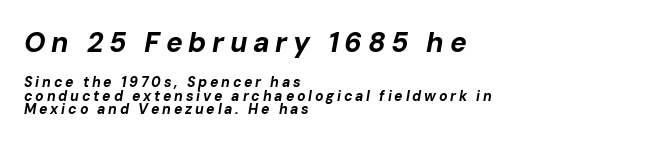
The image shows 28 px bold type, italic (leaning right); set left-aligned, tight line spacing (0.96x), unusually wide letter spacing (+0.2 em), not underlined; the first (top) block is 2.0x larger; low stroke contrast and a medium x-height.
